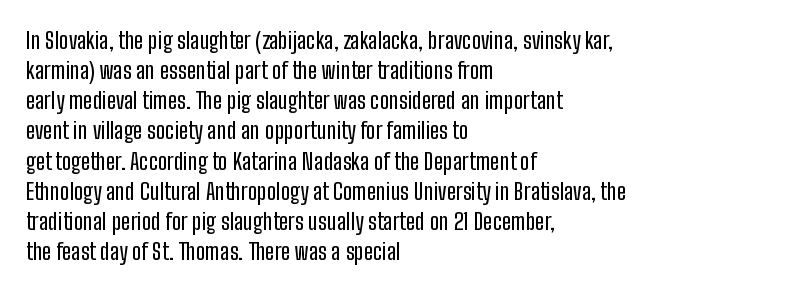
{"italic": "no", "underline": "no", "align": "left", "line_spacing": "normal", "line_spacing_ratio": 1.31, "letter_spacing": "normal", "letter_spacing_em": 0.0, "glyph_px": 23}
